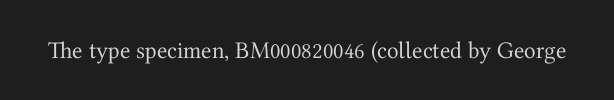
{"italic": "no", "bold": "no", "underline": "no", "letter_spacing": "normal", "letter_spacing_em": 0.0, "glyph_px": 24}
